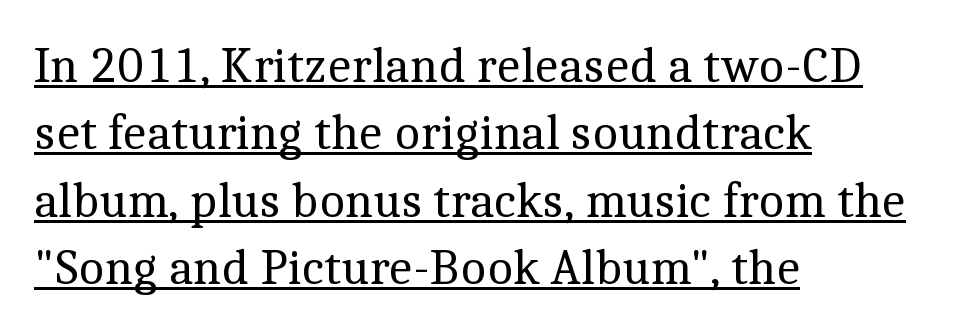
The image shows 50 px regular-weight serif type, upright; set left-aligned, normal line spacing (1.35x), normal letter spacing, underlined; a medium x-height.
